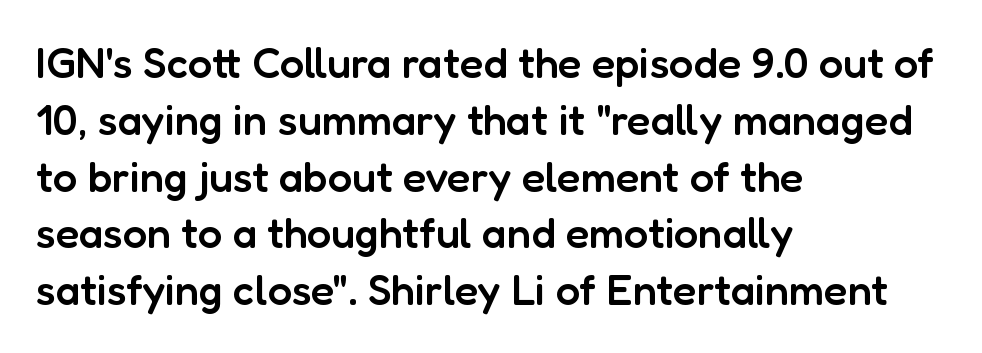
Q: Is the text bold? A: Semi-bold.
Q: Is the text italic (slanted)? A: No, it is upright.
Q: Is the typeface a serif or a sans-serif typeface? A: Sans-serif.
Q: Is the text underlined? A: No.
Q: How is the paragraph aligned? A: Left-aligned.
Q: Is the spacing between letters normal or unusually wide? A: Normal.
Q: Is the spacing between lines tight, normal or loose? A: Normal.
Q: Width (condensed, normal, or wide)? A: Normal.
Q: Stroke contrast? A: Low.
Q: x-height? A: Medium.
Q: Monospaced? A: No.
